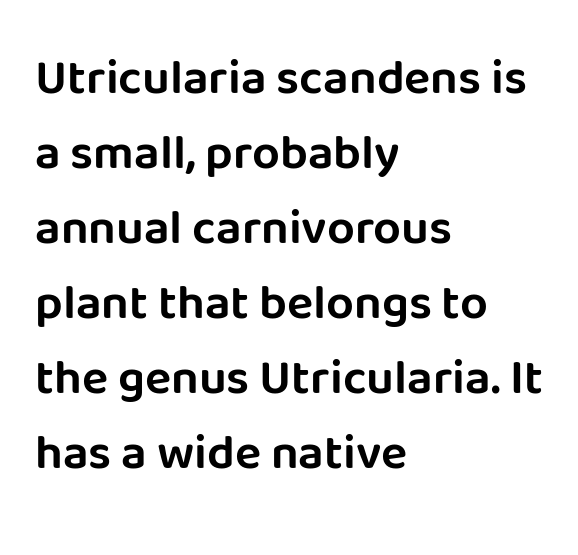
Nobody drew a line under any word here. This rendering uses left alignment, leaving the right contour irregular. One glance says typical: line gaps are just what's usual. Is this a fixed-width face? No — the glyphs have proportional, varying widths. You can tell it's not italic because the verticals are truly vertical.
